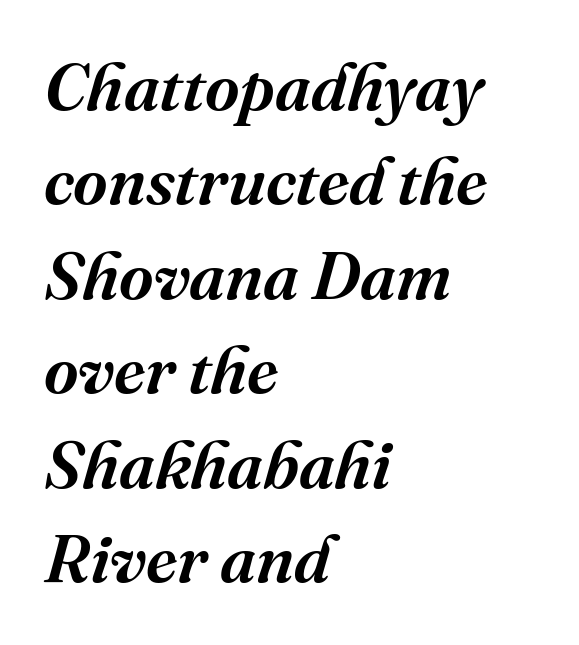
Q: Is the text italic (slanted)? A: Yes, it leans right by about 16 degrees.
Q: Is the typeface a serif or a sans-serif typeface? A: Serif.
Q: Is the text underlined? A: No.
Q: How is the paragraph aligned? A: Left-aligned.
Q: Is the spacing between letters normal or unusually wide? A: Normal.
Q: Is the spacing between lines tight, normal or loose? A: Normal.
Q: Width (condensed, normal, or wide)? A: Normal.
Q: Stroke contrast? A: Medium.
Q: x-height? A: Medium.
Q: Monospaced? A: No.
